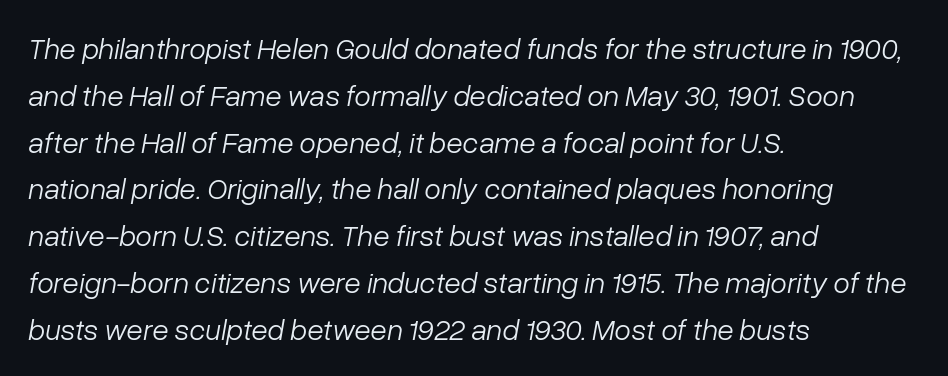
The image shows 30 px light type, italic (leaning right); set left-aligned, normal line spacing (1.56x), normal letter spacing, not underlined; low stroke contrast and a medium x-height.
